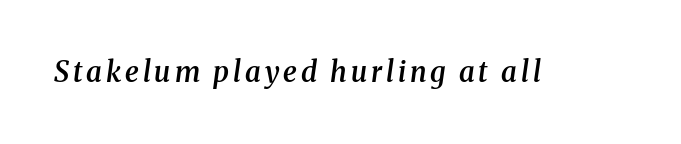
{"serif": "yes", "italic": "yes", "lean": "right", "slant_degrees": 8, "bold": "semi", "weight": "semibold", "width": "normal", "stroke_contrast": "medium", "x_height": "medium", "monospaced": "no", "underline": "no", "glyph_px": 28}
